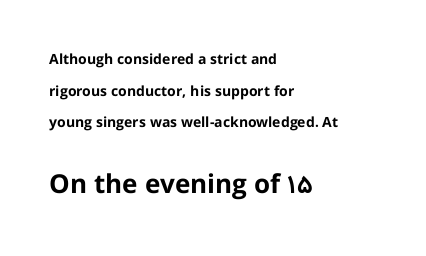
{"italic": "no", "bold": "yes", "underline": "no", "align": "left", "line_spacing": "loose", "line_spacing_ratio": 2.26, "letter_spacing": "normal", "letter_spacing_em": 0.0, "larger_block": "second", "size_ratio": 1.86, "glyph_px": 26}
